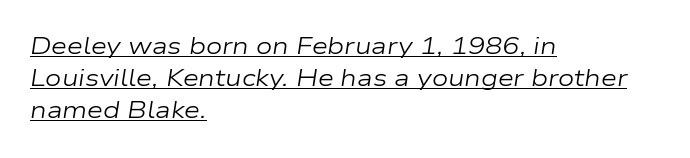
Q: Is the text bold? A: No.
Q: Is the text italic (slanted)? A: Yes, it leans right by about 9 degrees.
Q: Is the text underlined? A: Yes.
Q: How is the paragraph aligned? A: Left-aligned.
Q: Is the spacing between letters normal or unusually wide? A: Normal.
Q: Is the spacing between lines tight, normal or loose? A: Normal.
